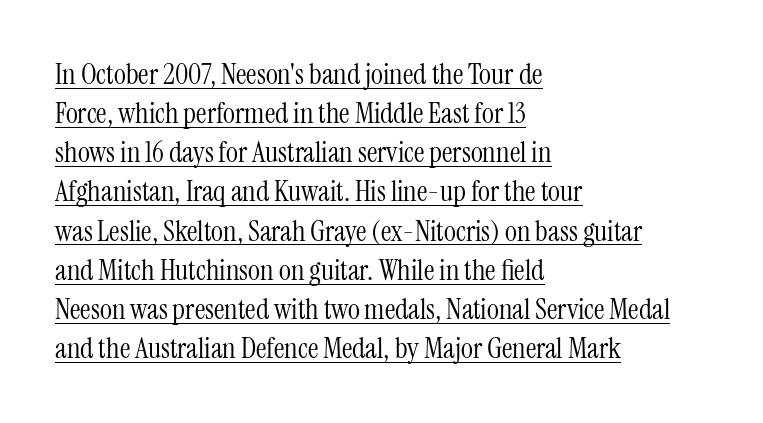
A light-to-regular cut is what we see here. This rendering leaves character spacing at its baseline value. Quick note: underline on. The rendering shows small feet on the letterforms — a serif design. No italicization has been applied; the sample stays upright.
